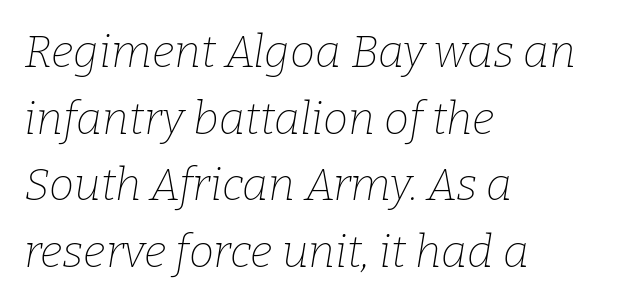
{"serif": "yes", "italic": "yes", "lean": "right", "slant_degrees": 9, "bold": "no", "weight": "thin", "width": "normal", "stroke_contrast": "low", "x_height": "medium", "monospaced": "no", "underline": "no", "align": "left", "line_spacing": "normal", "line_spacing_ratio": 1.48, "letter_spacing": "normal", "letter_spacing_em": 0.0, "glyph_px": 45}
